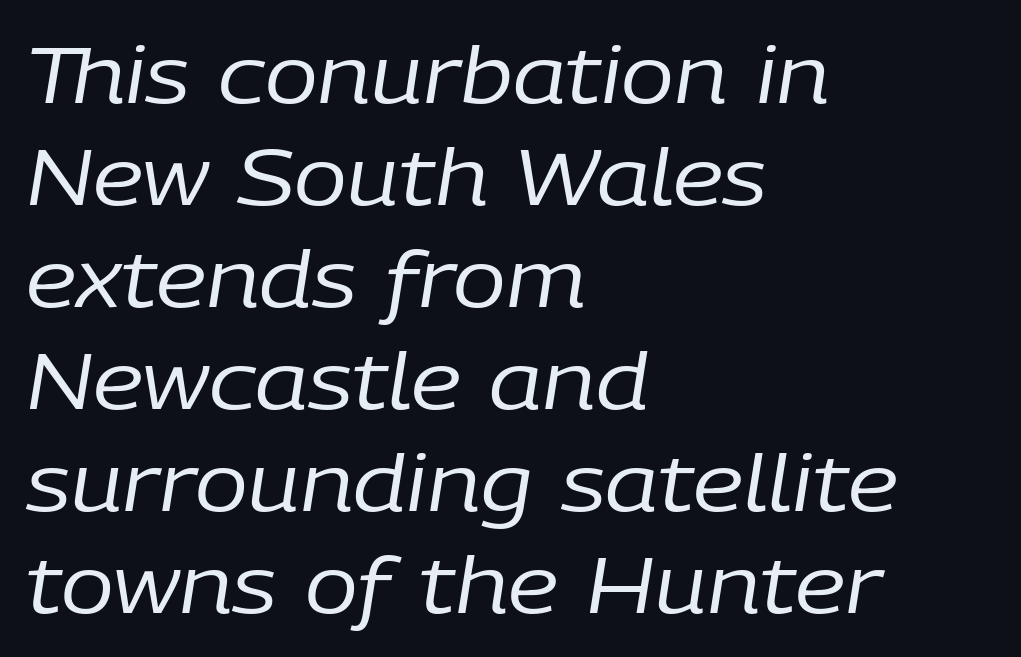
The image shows 79 px regular-weight type, italic (leaning right); set left-aligned, normal line spacing (1.29x), normal letter spacing, not underlined; low stroke contrast and a medium x-height.
